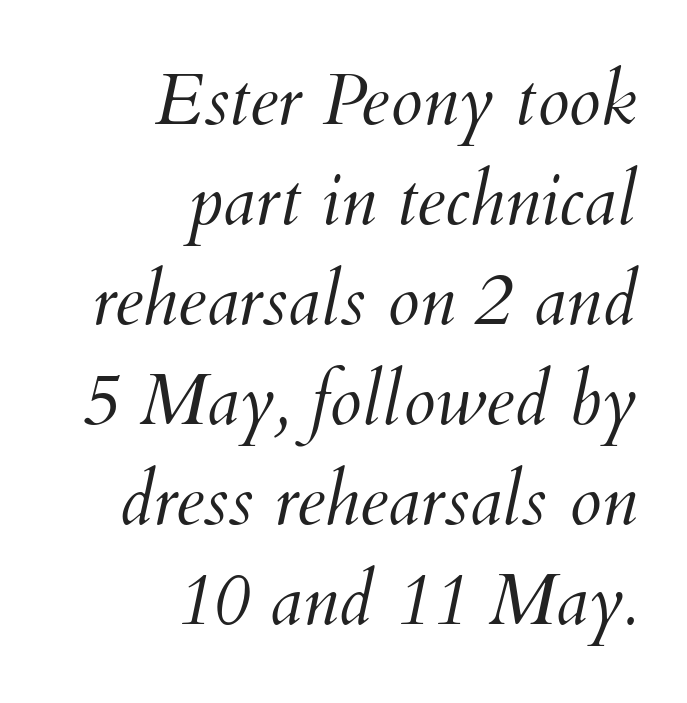
The image shows 73 px light type, italic (leaning right); set right-aligned, normal line spacing (1.37x), normal letter spacing, not underlined; medium stroke contrast and a small x-height.
